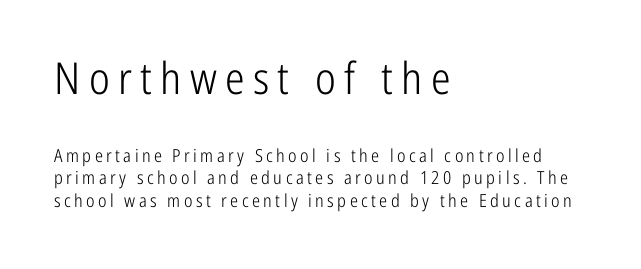
The image shows 44 px light, condensed sans-serif type, upright; set left-aligned, normal line spacing (1.26x), not underlined; the first (top) block is 2.44x larger; low stroke contrast and a medium x-height.
